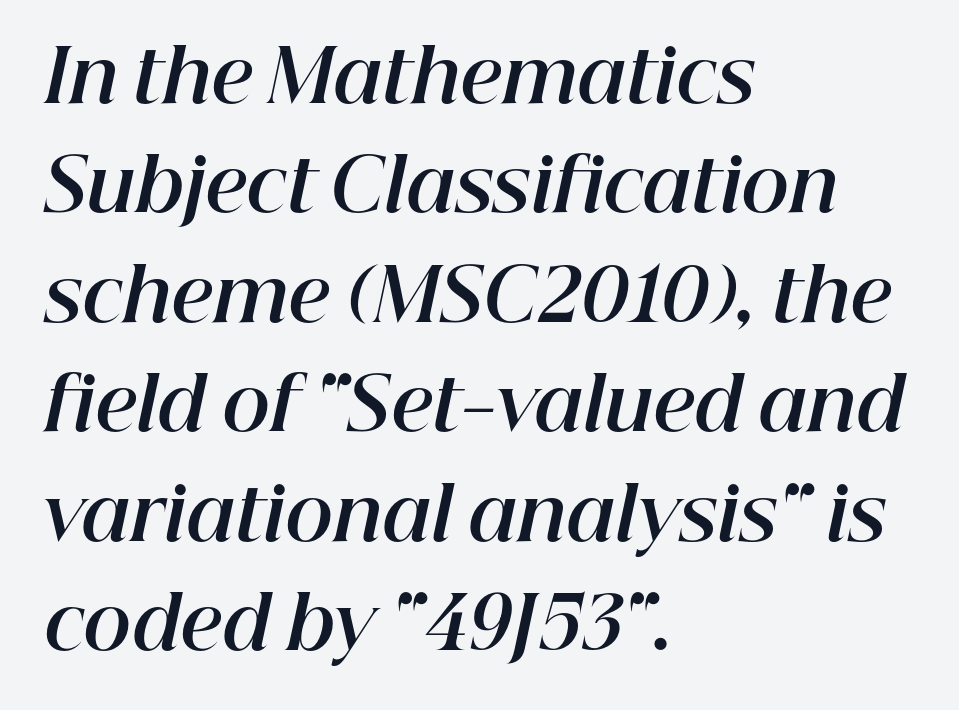
The image shows 73 px bold type, italic (leaning right); set left-aligned, normal line spacing (1.5x), normal letter spacing, not underlined; high stroke contrast and a medium x-height.
